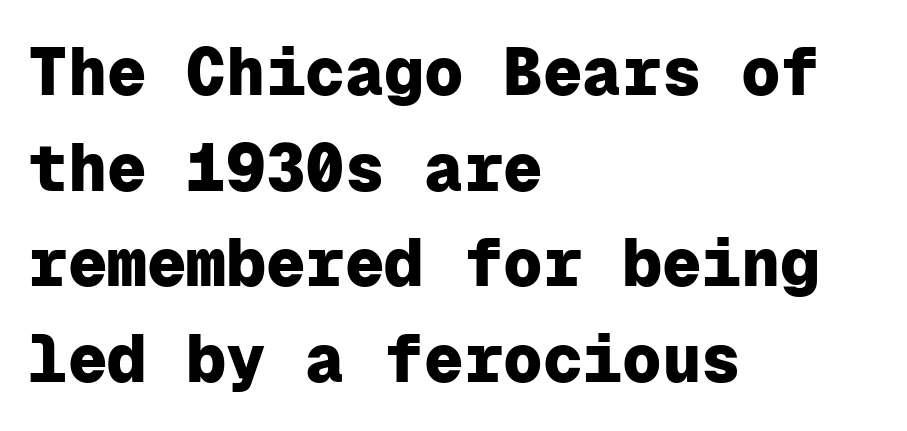
{"serif": "no", "italic": "no", "bold": "yes", "weight": "heavy", "width": "normal", "stroke_contrast": "low", "x_height": "medium", "monospaced": "yes", "underline": "no", "align": "left", "line_spacing": "normal", "line_spacing_ratio": 1.45, "letter_spacing": "normal", "letter_spacing_em": 0.0, "glyph_px": 66}
